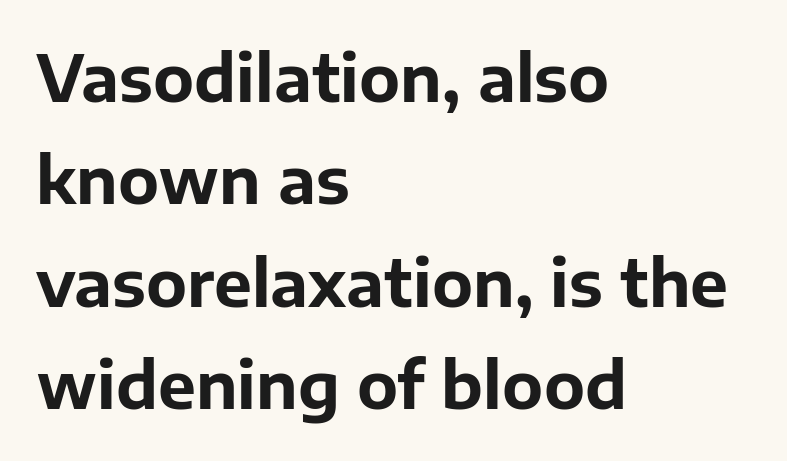
Q: Is the text bold? A: Yes.
Q: Is the text italic (slanted)? A: No, it is upright.
Q: Is the typeface a serif or a sans-serif typeface? A: Sans-serif.
Q: Is the text underlined? A: No.
Q: How is the paragraph aligned? A: Left-aligned.
Q: Is the spacing between letters normal or unusually wide? A: Normal.
Q: Is the spacing between lines tight, normal or loose? A: Normal.
Q: Width (condensed, normal, or wide)? A: Normal.
Q: Stroke contrast? A: Low.
Q: x-height? A: Medium.
Q: Monospaced? A: No.
